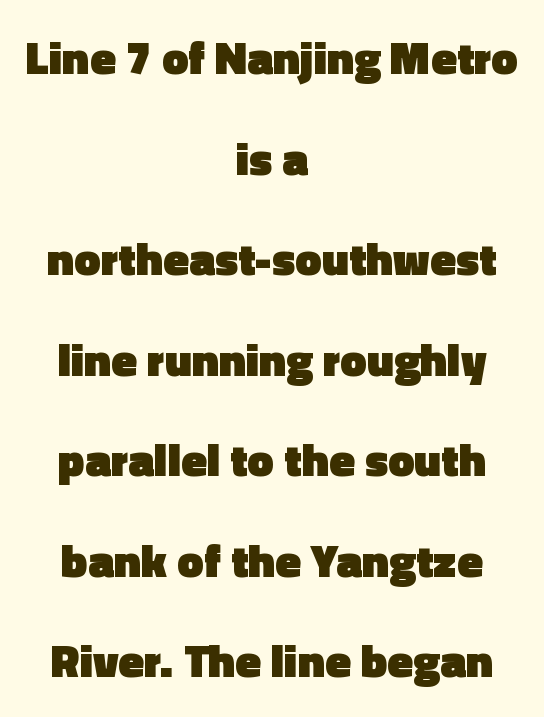
Set as a true bold cut, around the 700 mark. This sample has the flowing, uneven cadence of proportional lettering. These lines are centered, leaving both edges ragged. Has an underline been added? It has not. Nope, no serifs anywhere on these letters. The space between consecutive lines is lavish.
